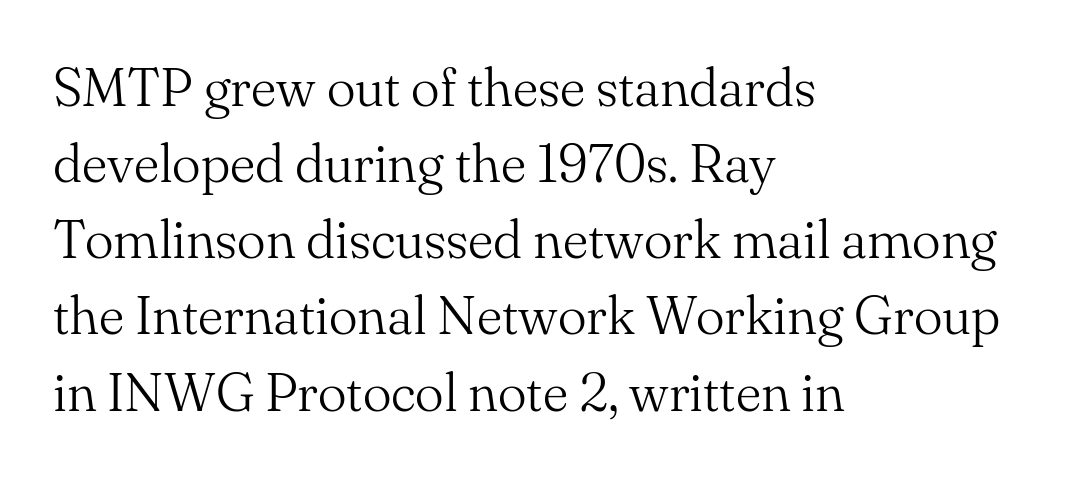
The image shows 54 px light serif type, upright; set left-aligned, normal line spacing (1.41x), normal letter spacing, not underlined; medium stroke contrast and a small x-height.
